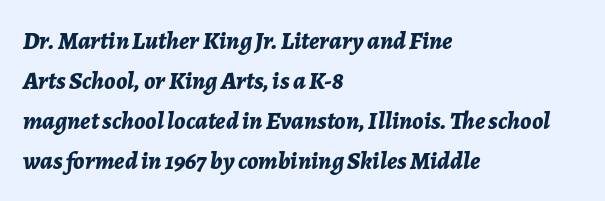
The image shows 25 px bold type, italic (leaning right); set left-aligned, normal line spacing (1.6x), normal letter spacing, not underlined.
